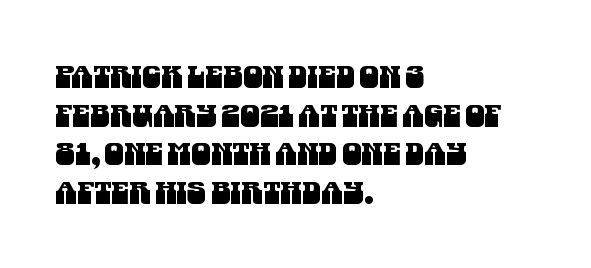
The image shows 31 px condensed sans-serif type; set left-aligned, normal line spacing (1.25x), normal letter spacing, not underlined; medium stroke contrast and a large x-height.
